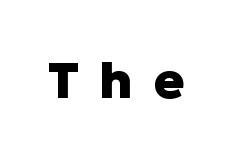
Descenders hang freely into open space. Students, note that the glyphs here are deliberately spaced far apart. Varying glyph widths throughout — classic text-font behaviour. Thick stems and heavy bowls — unmistakably bold. The font family rendered here belongs to the sans-serif group.
